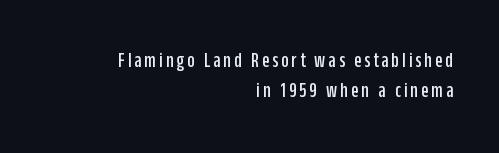
The gap between lines stays unmarked. Honestly, the row spacing looks completely unremarkable. When letters stand straight like this, we call the style roman or upright. Horizontal alignment here is rightward, an uncommon choice for prose.
